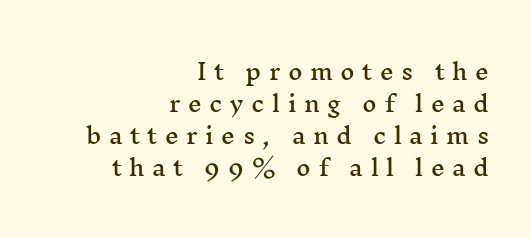
Q: Is the text italic (slanted)? A: No, it is upright.
Q: Is the text underlined? A: No.
Q: How is the paragraph aligned? A: Right-aligned.
Q: Is the spacing between letters normal or unusually wide? A: Unusually wide.
Q: Is the spacing between lines tight, normal or loose? A: Normal.
